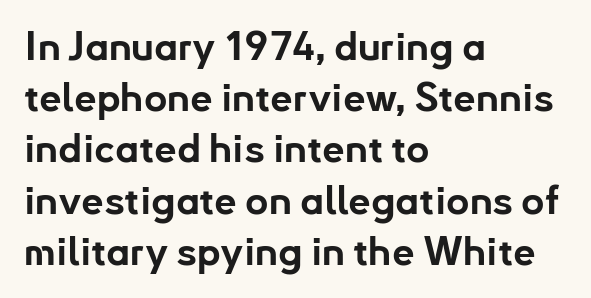
The image shows 40 px bold sans-serif type, upright; set left-aligned, normal line spacing (1.28x), normal letter spacing, not underlined; low stroke contrast and a small x-height.
